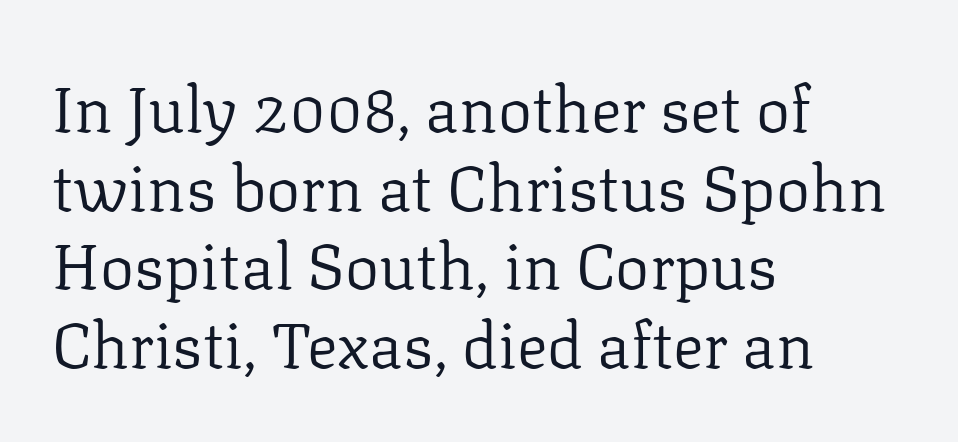
The image shows 64 px regular-weight serif type, upright; set left-aligned, line spacing 1.23x, normal letter spacing, not underlined; low stroke contrast and a medium x-height.
